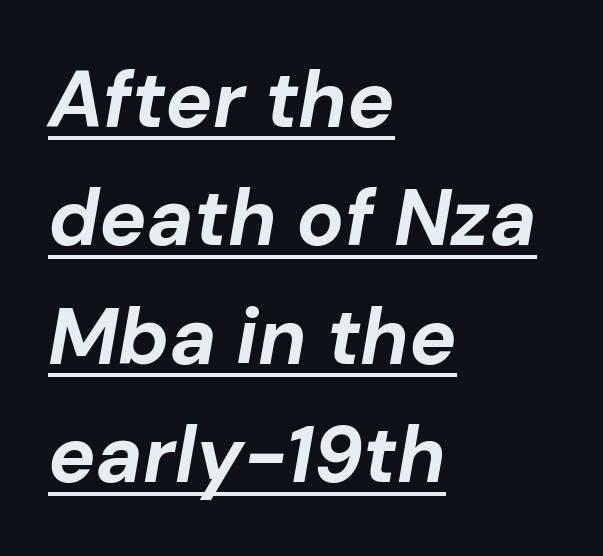
Q: Is the text bold? A: Yes.
Q: Is the text italic (slanted)? A: Yes, it leans right by about 10 degrees.
Q: Is the text underlined? A: Yes.
Q: How is the paragraph aligned? A: Left-aligned.
Q: Is the spacing between letters normal or unusually wide? A: Normal.
Q: Is the spacing between lines tight, normal or loose? A: Normal.
Q: Width (condensed, normal, or wide)? A: Normal.
Q: Stroke contrast? A: Low.
Q: x-height? A: Medium.
Q: Monospaced? A: No.
